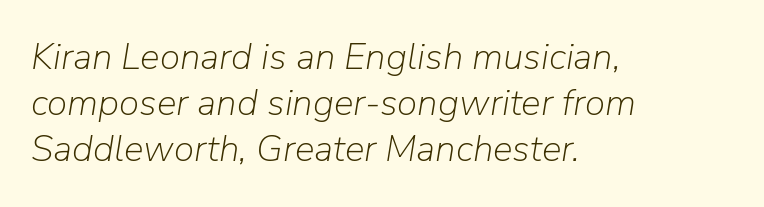
No extra ink here — the face is not bold. Do the characters align in a grid? No, the font is proportional. Every character sits at an angle, as italics do. The letters sit at their default tracking, neither squeezed nor spread. Regular leading. Check the space under the baseline: it is left empty.
